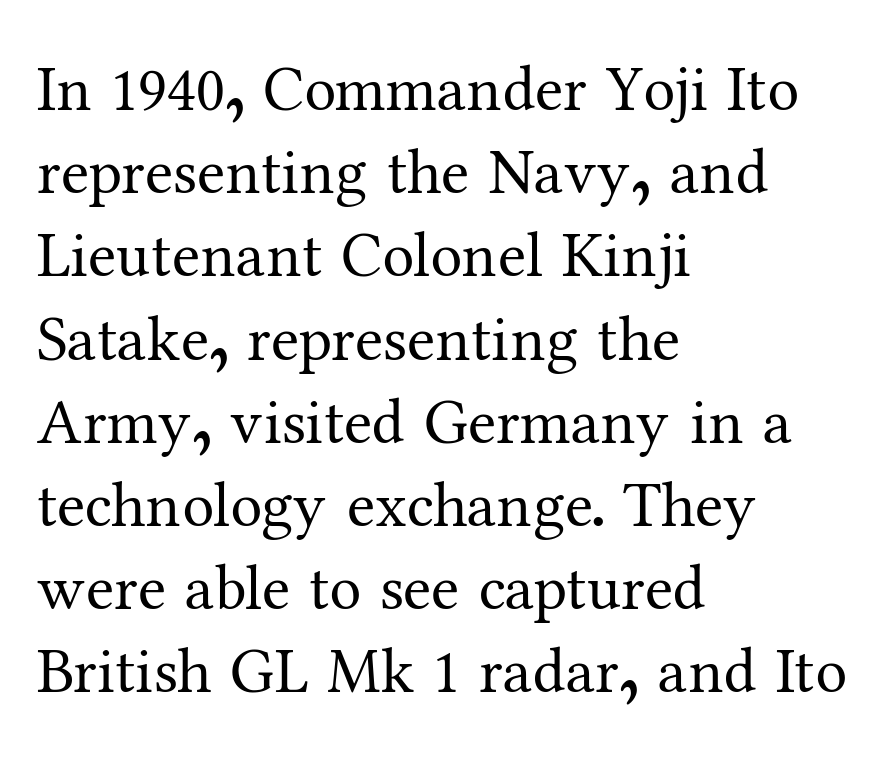
Q: Is the text bold? A: No.
Q: Is the text italic (slanted)? A: No, it is upright.
Q: Is the typeface a serif or a sans-serif typeface? A: Serif.
Q: Is the text underlined? A: No.
Q: How is the paragraph aligned? A: Left-aligned.
Q: Is the spacing between letters normal or unusually wide? A: Normal.
Q: Is the spacing between lines tight, normal or loose? A: Normal.
Q: Width (condensed, normal, or wide)? A: Normal.
Q: Stroke contrast? A: Medium.
Q: x-height? A: Medium.
Q: Monospaced? A: No.
